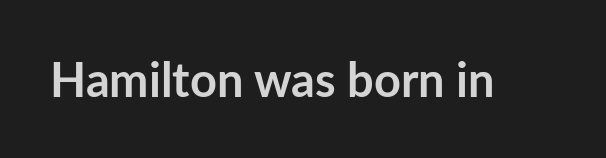
Q: Is the text bold? A: Yes.
Q: Is the text italic (slanted)? A: No, it is upright.
Q: Is the typeface a serif or a sans-serif typeface? A: Sans-serif.
Q: Is the text underlined? A: No.
Q: Is the spacing between letters normal or unusually wide? A: Normal.
Q: Width (condensed, normal, or wide)? A: Normal.
Q: Stroke contrast? A: Low.
Q: x-height? A: Medium.
Q: Monospaced? A: No.
